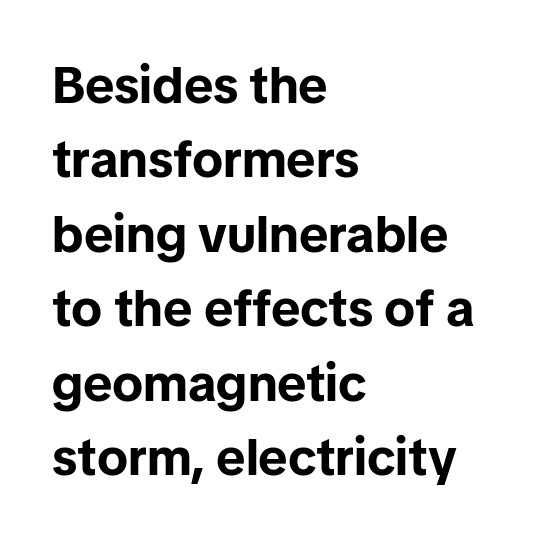
{"serif": "no", "italic": "no", "bold": "yes", "weight": "bold", "width": "normal", "stroke_contrast": "low", "x_height": "medium", "monospaced": "no", "underline": "no", "align": "left", "line_spacing": "normal", "line_spacing_ratio": 1.46, "letter_spacing": "normal", "letter_spacing_em": 0.0, "glyph_px": 51}
